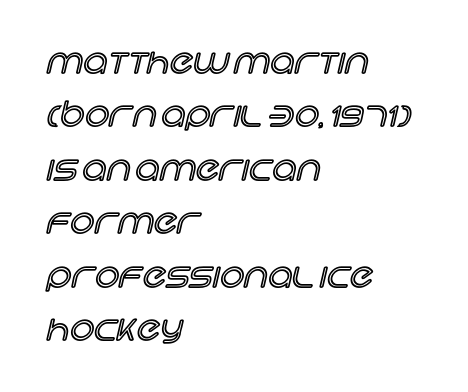
Q: Is the text italic (slanted)? A: Yes.
Q: Is the text underlined? A: No.
Q: How is the paragraph aligned? A: Left-aligned.
Q: Is the spacing between letters normal or unusually wide? A: Normal.
Q: Is the spacing between lines tight, normal or loose? A: Normal.
Q: Width (condensed, normal, or wide)? A: Normal.
Q: x-height? A: Large.
Q: Monospaced? A: No.
